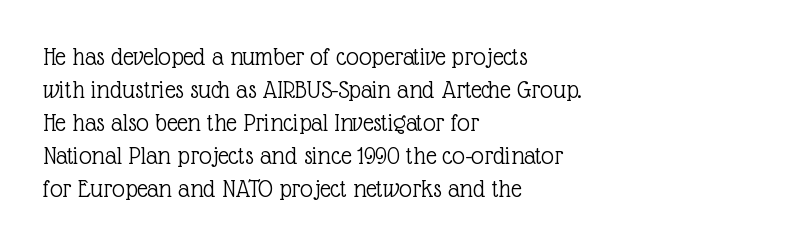
{"italic": "no", "bold": "no", "underline": "no", "align": "left", "line_spacing": "normal", "line_spacing_ratio": 1.27, "letter_spacing": "normal", "letter_spacing_em": 0.0, "glyph_px": 26}
